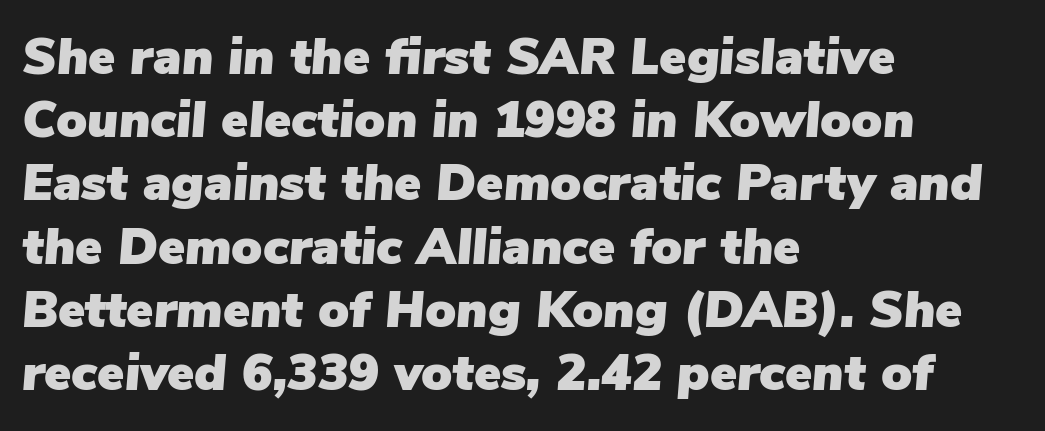
Caption: standard tracking, unaltered. The glyphs look as if they've been sheared to an angle. Line beginnings align vertically; line endings do not. A clean baseline with only descenders dipping below it.
